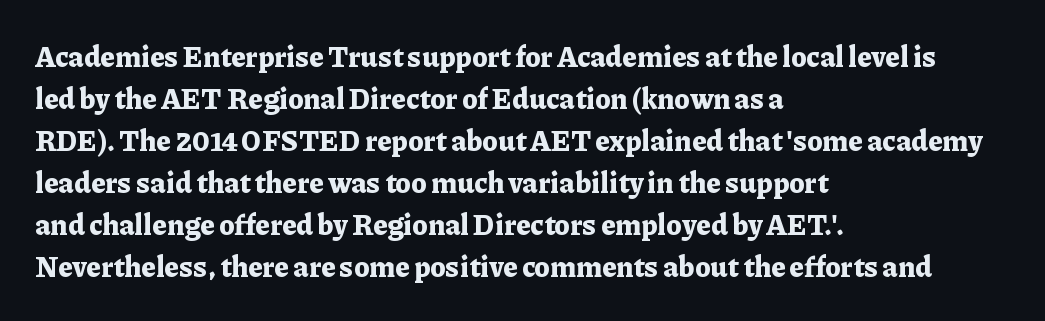
{"serif": "yes", "italic": "no", "bold": "yes", "weight": "bold", "width": "normal", "stroke_contrast": "low", "x_height": "medium", "monospaced": "no", "underline": "no", "align": "left", "line_spacing": "normal", "line_spacing_ratio": 1.5, "letter_spacing": "normal", "letter_spacing_em": 0.0, "glyph_px": 28}
